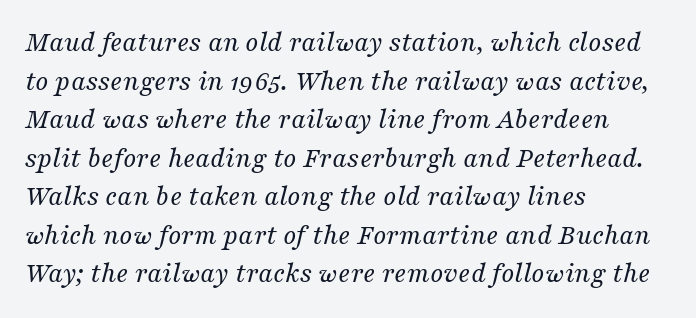
{"serif": "yes", "italic": "yes", "lean": "right", "slant_degrees": 16, "bold": "no", "weight": "regular", "width": "normal", "stroke_contrast": "medium", "x_height": "medium", "monospaced": "no", "underline": "no", "align": "left", "line_spacing": "normal", "line_spacing_ratio": 1.33, "letter_spacing": "normal", "letter_spacing_em": 0.0, "glyph_px": 29}
